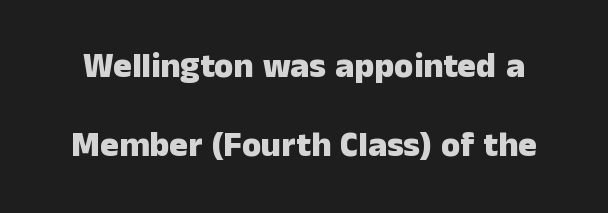
Q: Is the text bold? A: Yes.
Q: Is the text italic (slanted)? A: No, it is upright.
Q: Is the typeface a serif or a sans-serif typeface? A: Sans-serif.
Q: Is the text underlined? A: No.
Q: Is the spacing between letters normal or unusually wide? A: Normal.
Q: Is the spacing between lines tight, normal or loose? A: Loose.
Q: Width (condensed, normal, or wide)? A: Normal.
Q: Stroke contrast? A: Low.
Q: x-height? A: Medium.
Q: Monospaced? A: No.
